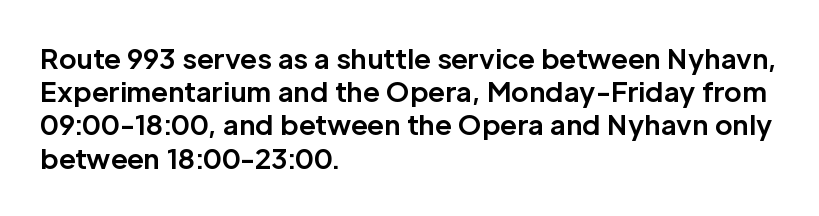
There is no visible air inserted between adjacent glyphs. In terms of weight, the rendering is a true, heavy bold. Visually the block forms a straight wall on the left and a jagged coastline on the right. Lines of text with bare space underneath. If you drew a line through each stem, it would be perfectly vertical.
